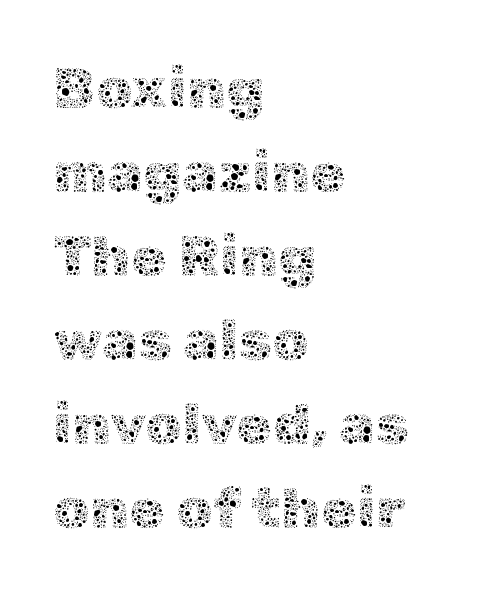
The image shows 58 px thin type, upright; set left-aligned, normal line spacing (1.45x), normal letter spacing, not underlined; a medium x-height.
